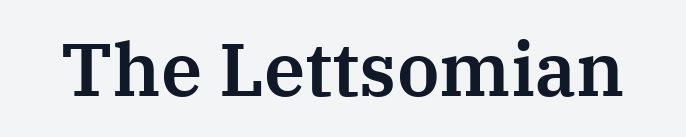
{"serif": "yes", "italic": "no", "width": "normal", "stroke_contrast": "medium", "x_height": "medium", "monospaced": "no", "underline": "no", "letter_spacing": "normal", "letter_spacing_em": 0.0, "glyph_px": 74}
